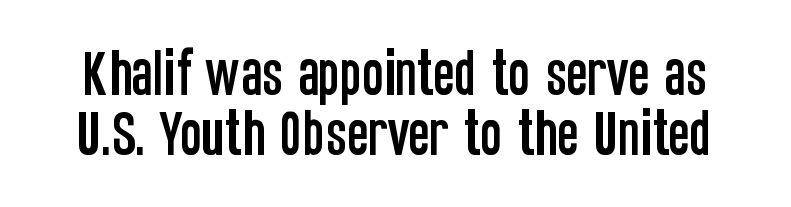
{"serif": "no", "italic": "no", "width": "condensed", "stroke_contrast": "low", "x_height": "large", "monospaced": "no", "underline": "no", "line_spacing_ratio": 1.17, "letter_spacing": "normal", "letter_spacing_em": 0.0, "glyph_px": 51}
